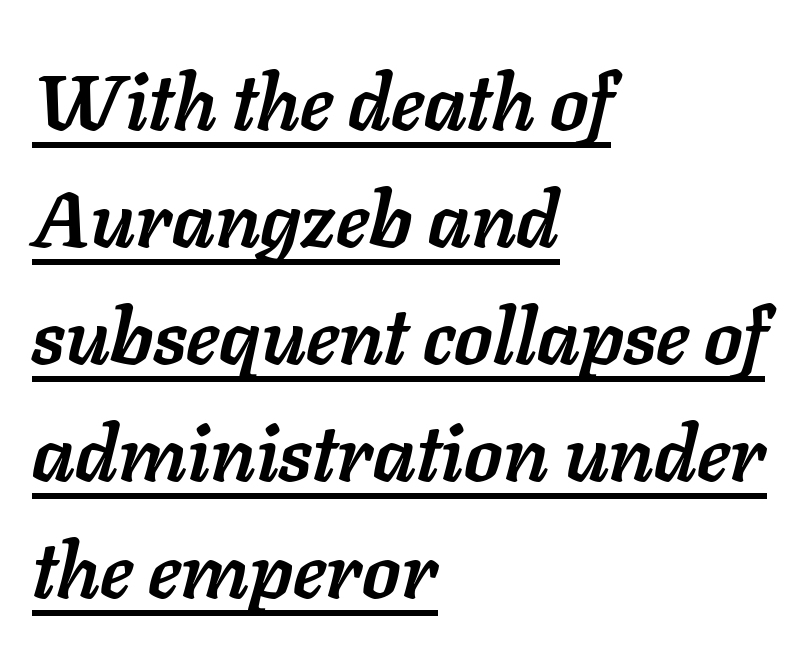
Proportional: the letters do not fall into vertical columns. Quick note: italic. Does a line run under the words? Yes, clearly. This rendering leaves character spacing at its baseline value. Every letter is thick-stroked: bold, no question. Line starts are locked; line ends wander.
